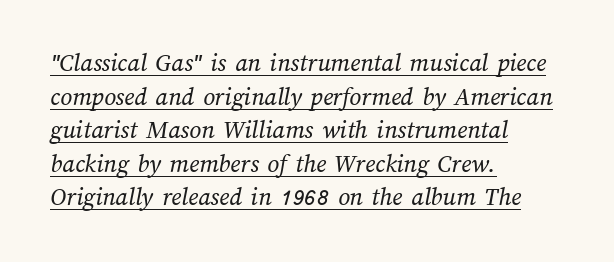
Q: Is the text bold? A: No.
Q: Is the text underlined? A: Yes.
Q: How is the paragraph aligned? A: Left-aligned.
Q: Is the spacing between letters normal or unusually wide? A: Normal.
Q: Is the spacing between lines tight, normal or loose? A: Normal.
